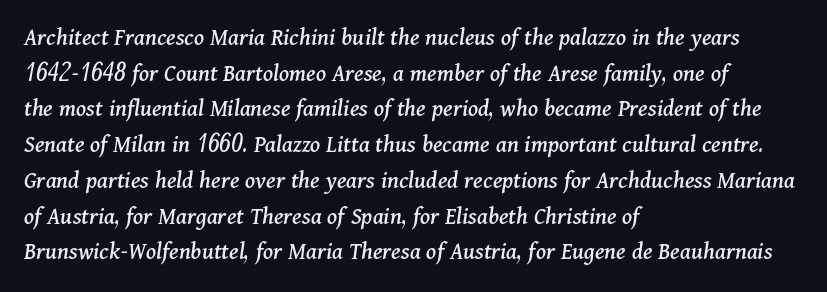
{"italic": "yes", "lean": "right", "slant_degrees": 11, "underline": "no", "align": "left", "line_spacing": "normal", "line_spacing_ratio": 1.43, "letter_spacing": "normal", "letter_spacing_em": 0.0, "glyph_px": 25}
